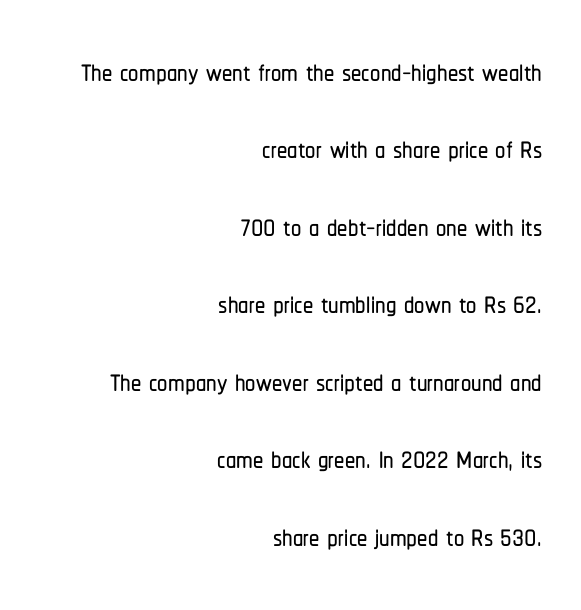
Nobody touched the tracking dial on this one. Type without underlining. Italic? Not at all — the glyphs are vertical. These lines are composed in type without serifs. Here the designer chose a conventional face with non-uniform glyph widths.
